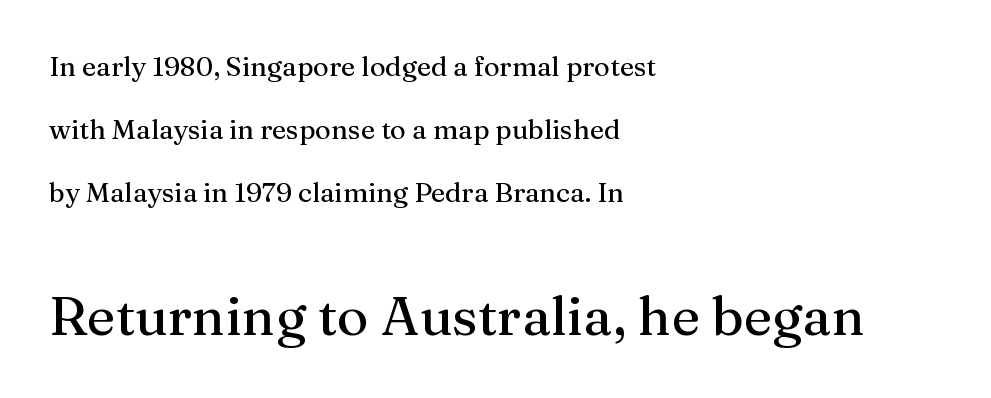
The image shows 54 px serif type, upright; set left-aligned, loose line spacing (2.34x), normal letter spacing, not underlined; the second (bottom) block is 2.0x larger; medium stroke contrast and a medium x-height.
